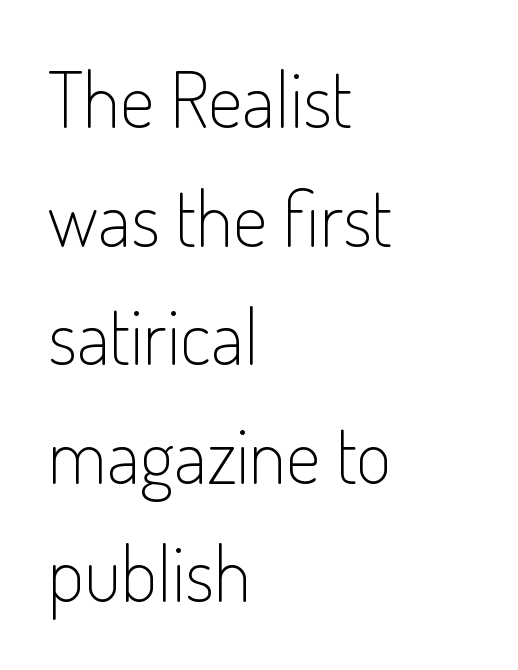
{"serif": "no", "italic": "no", "bold": "no", "weight": "light", "width": "condensed", "stroke_contrast": "low", "x_height": "small", "monospaced": "no", "underline": "no", "align": "left", "line_spacing": "normal", "line_spacing_ratio": 1.54, "letter_spacing": "normal", "letter_spacing_em": 0.0, "glyph_px": 77}
